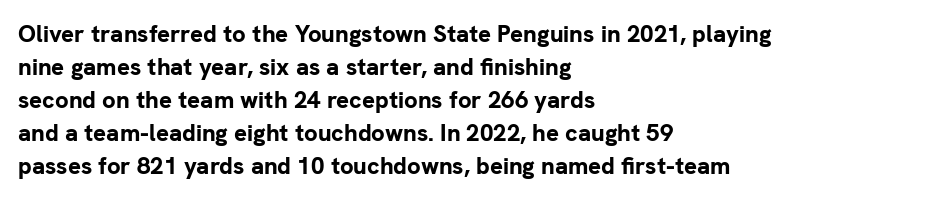
Q: Is the text bold? A: Yes.
Q: Is the text italic (slanted)? A: No, it is upright.
Q: Is the text underlined? A: No.
Q: How is the paragraph aligned? A: Left-aligned.
Q: Is the spacing between letters normal or unusually wide? A: Normal.
Q: Is the spacing between lines tight, normal or loose? A: Normal.
